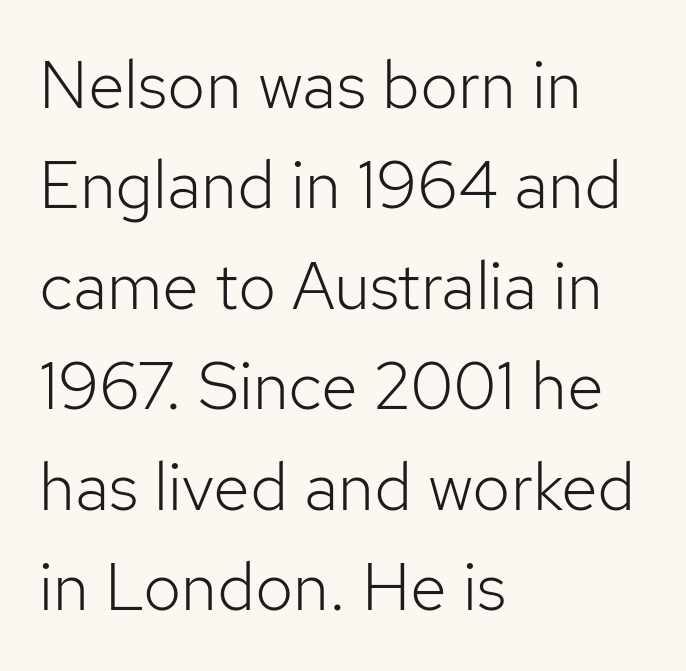
The image shows 67 px light sans-serif type, upright; set left-aligned, normal line spacing (1.5x), normal letter spacing, not underlined; low stroke contrast and a medium x-height.
